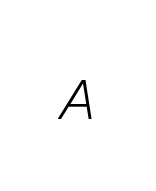
{"italic": "yes", "lean": "right", "slant_degrees": 13, "bold": "no", "weight": "light", "width": "normal", "stroke_contrast": "low", "x_height": "medium", "monospaced": "no", "underline": "no", "letter_spacing": "wide", "letter_spacing_em": 0.46, "glyph_px": 59}
